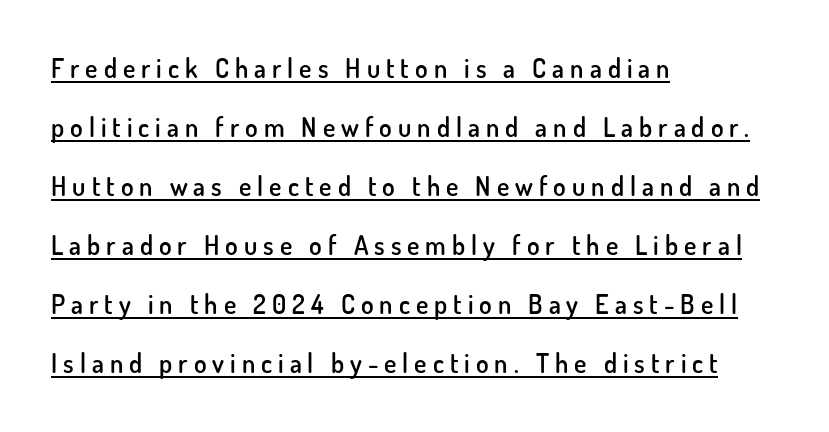
{"italic": "no", "bold": "semi", "underline": "yes", "align": "left", "line_spacing": "loose", "line_spacing_ratio": 2.27, "letter_spacing": "wide", "letter_spacing_em": 0.23, "glyph_px": 26}
